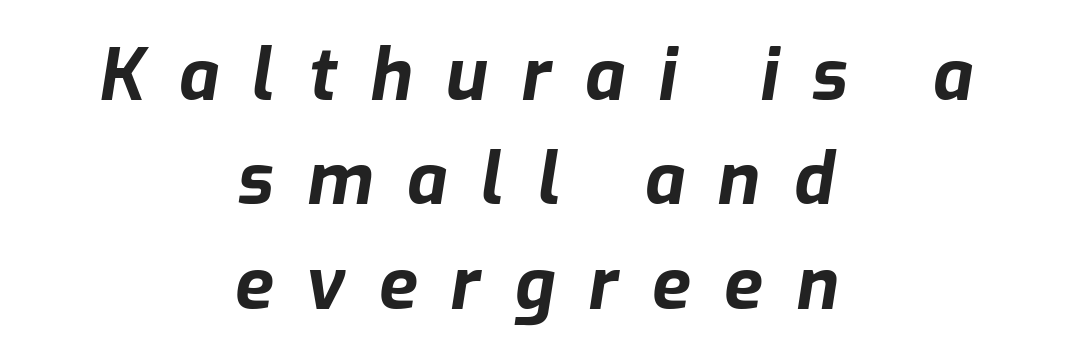
{"italic": "yes", "lean": "right", "slant_degrees": 9, "bold": "yes", "weight": "bold", "width": "normal", "stroke_contrast": "low", "x_height": "medium", "monospaced": "no", "underline": "no", "align": "center", "line_spacing": "normal", "line_spacing_ratio": 1.47, "letter_spacing": "wide", "letter_spacing_em": 0.47, "glyph_px": 71}
